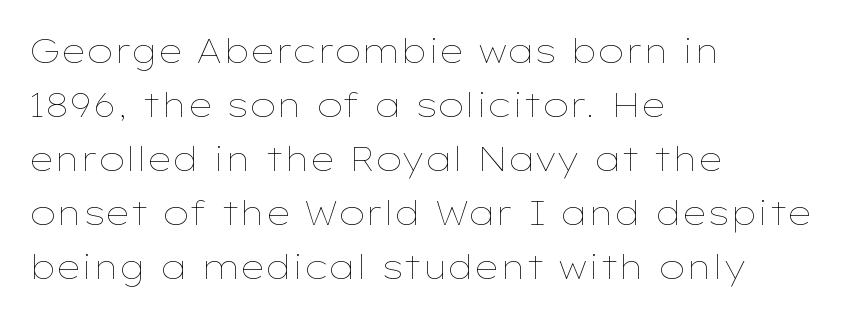
The image shows 34 px thin, wide type, upright; set left-aligned, normal line spacing (1.59x), normal letter spacing, not underlined; low stroke contrast and a medium x-height.
